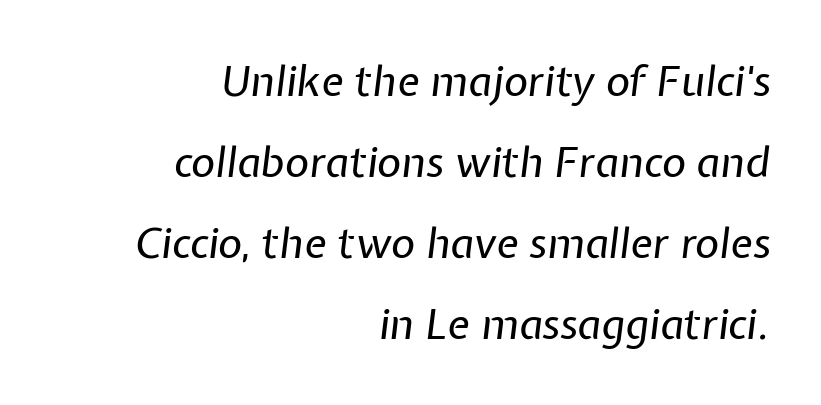
The strokes are not fattened; the text isn't bold. Compared with ordinary roman type, these characters are visibly tilted. Inter-character spacing is left at the font's built-in metrics. Here the designer chose a conventional face with non-uniform glyph widths. How would I describe the line gaps? Wide and relaxed.
